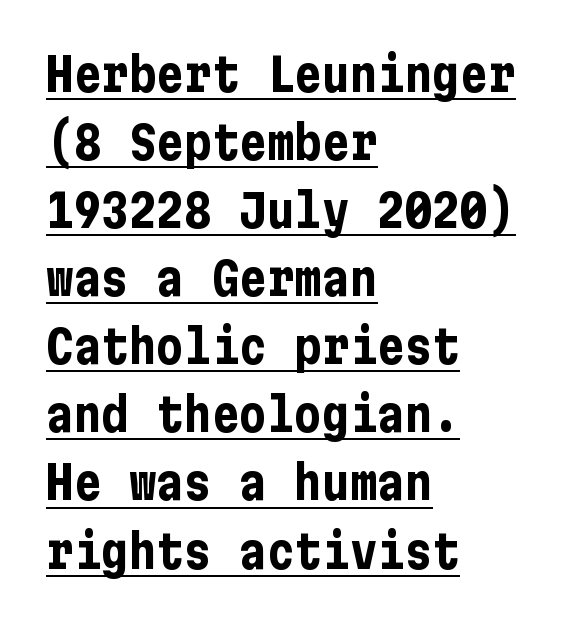
{"serif": "no", "italic": "no", "bold": "yes", "weight": "bold", "width": "condensed", "stroke_contrast": "low", "x_height": "medium", "underline": "yes", "align": "left", "line_spacing": "normal", "line_spacing_ratio": 1.48, "letter_spacing": "normal", "letter_spacing_em": 0.0, "glyph_px": 46}
